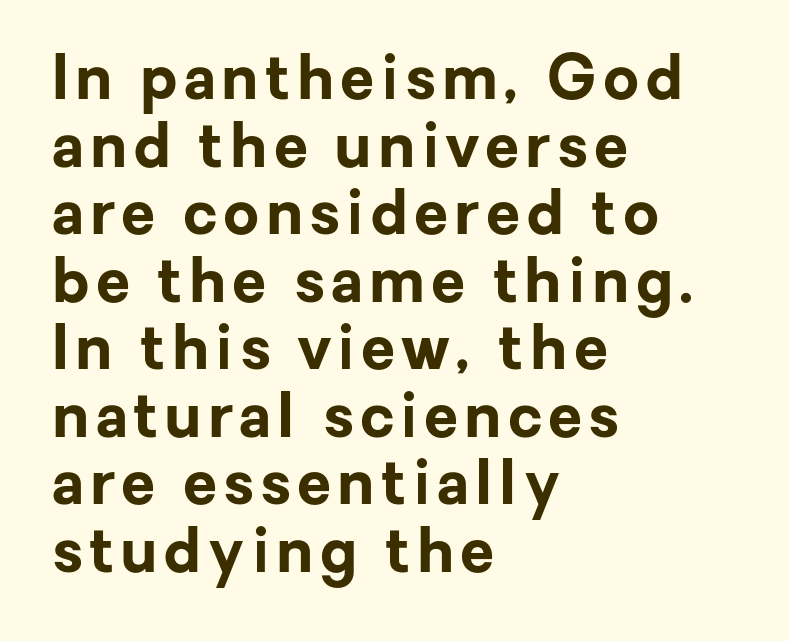
Spacing verdict: proportional, widths tailored to each character. No word sits above an underline. Italic? Not at all — the glyphs are vertical. Font category for this specimen: sans-serif. Each new line begins almost immediately beneath the previous one. Heavy, bold letterforms.
